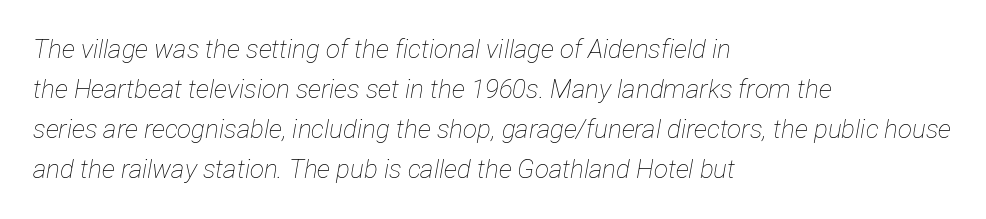
Q: Is the text bold? A: No.
Q: Is the text italic (slanted)? A: Yes, it leans right by about 12 degrees.
Q: Is the text underlined? A: No.
Q: How is the paragraph aligned? A: Left-aligned.
Q: Is the spacing between letters normal or unusually wide? A: Normal.
Q: Is the spacing between lines tight, normal or loose? A: Normal.
